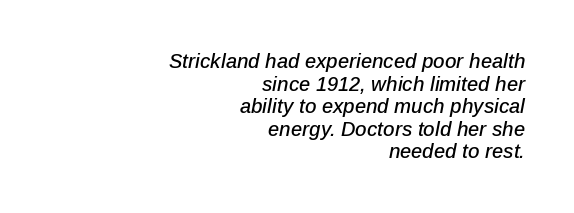
{"italic": "yes", "lean": "right", "slant_degrees": 12, "underline": "no", "align": "right", "line_spacing": "tight", "line_spacing_ratio": 1.13, "letter_spacing": "normal", "letter_spacing_em": 0.0, "glyph_px": 20}
